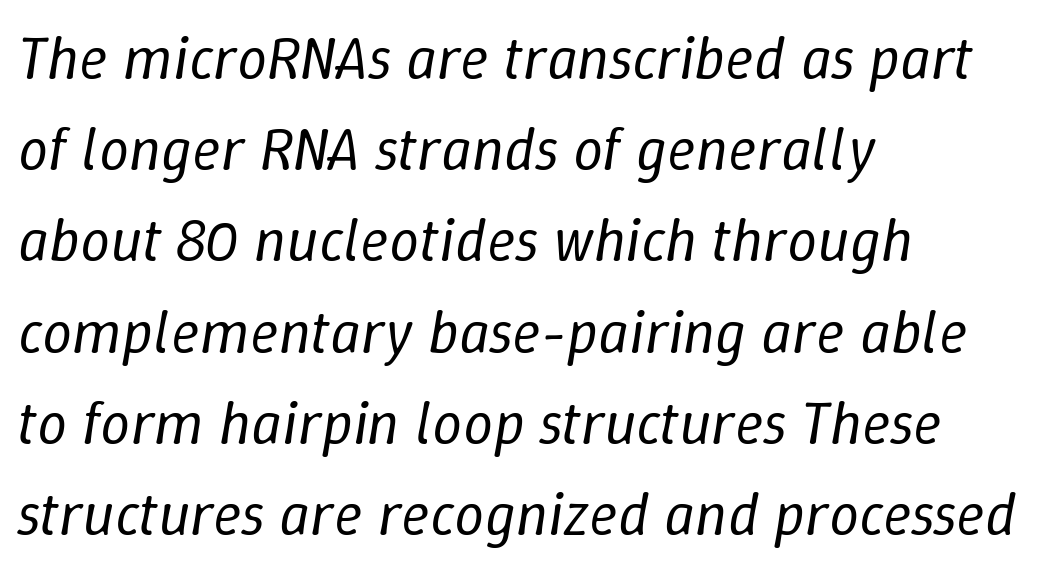
{"italic": "yes", "lean": "right", "slant_degrees": 9, "bold": "no", "weight": "regular", "width": "normal", "stroke_contrast": "low", "x_height": "medium", "monospaced": "no", "underline": "no", "align": "left", "line_spacing": "normal", "line_spacing_ratio": 1.52, "letter_spacing": "normal", "letter_spacing_em": 0.0, "glyph_px": 60}
